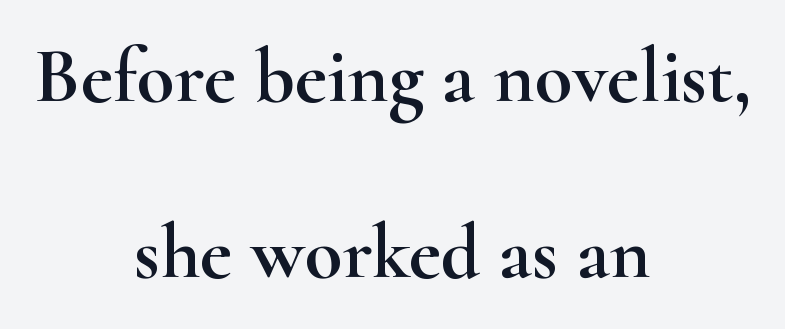
{"serif": "yes", "italic": "no", "width": "wide", "stroke_contrast": "high", "x_height": "small", "monospaced": "no", "underline": "no", "align": "center", "line_spacing": "loose", "line_spacing_ratio": 2.26, "letter_spacing": "normal", "letter_spacing_em": 0.0, "glyph_px": 78}
